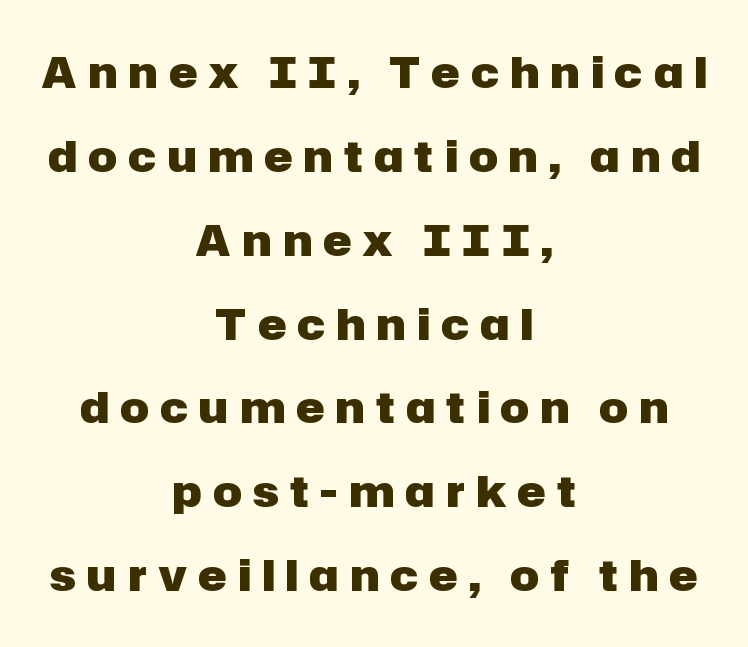
Q: Is the text bold? A: Yes.
Q: Is the text italic (slanted)? A: No, it is upright.
Q: Is the typeface a serif or a sans-serif typeface? A: Sans-serif.
Q: Is the text underlined? A: No.
Q: How is the paragraph aligned? A: Centered.
Q: Is the spacing between letters normal or unusually wide? A: Unusually wide.
Q: Is the spacing between lines tight, normal or loose? A: Loose.
Q: Width (condensed, normal, or wide)? A: Normal.
Q: Stroke contrast? A: Low.
Q: x-height? A: Medium.
Q: Monospaced? A: No.
